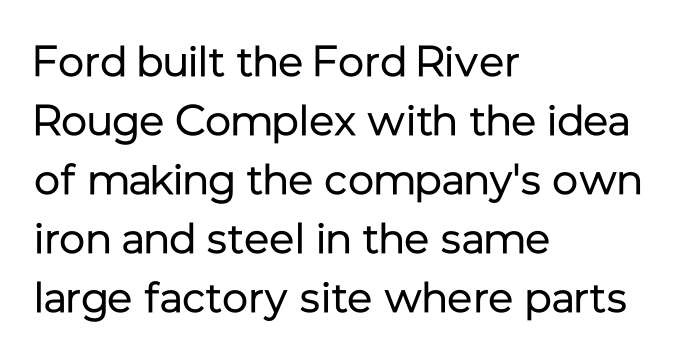
{"serif": "no", "italic": "no", "bold": "no", "weight": "regular", "width": "normal", "stroke_contrast": "low", "x_height": "medium", "monospaced": "no", "underline": "no", "align": "left", "line_spacing": "normal", "line_spacing_ratio": 1.37, "letter_spacing": "normal", "letter_spacing_em": 0.0, "glyph_px": 43}
